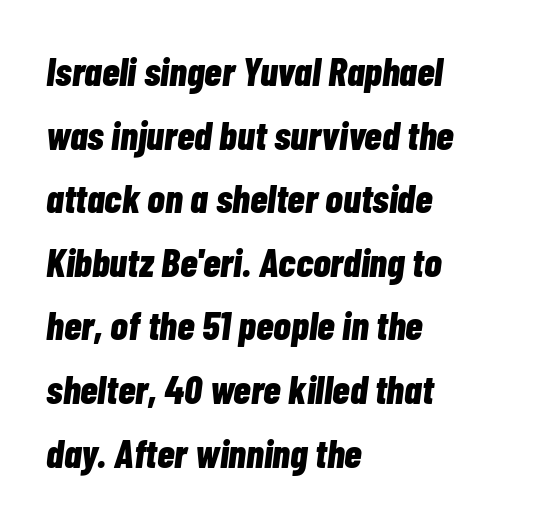
Q: Is the text bold? A: Yes.
Q: Is the text italic (slanted)? A: Yes, it leans right by about 7 degrees.
Q: Is the text underlined? A: No.
Q: How is the paragraph aligned? A: Left-aligned.
Q: Is the spacing between letters normal or unusually wide? A: Normal.
Q: Is the spacing between lines tight, normal or loose? A: Normal.
Q: Width (condensed, normal, or wide)? A: Condensed.
Q: Stroke contrast? A: Low.
Q: x-height? A: Medium.
Q: Monospaced? A: No.
